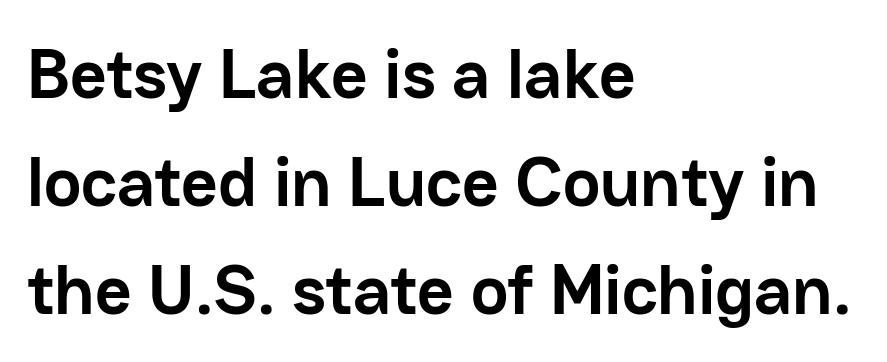
Q: Is the text bold? A: Yes.
Q: Is the text italic (slanted)? A: No, it is upright.
Q: Is the typeface a serif or a sans-serif typeface? A: Sans-serif.
Q: Is the text underlined? A: No.
Q: How is the paragraph aligned? A: Left-aligned.
Q: Is the spacing between letters normal or unusually wide? A: Normal.
Q: Is the spacing between lines tight, normal or loose? A: Normal.
Q: Width (condensed, normal, or wide)? A: Normal.
Q: Stroke contrast? A: Low.
Q: x-height? A: Medium.
Q: Monospaced? A: No.
